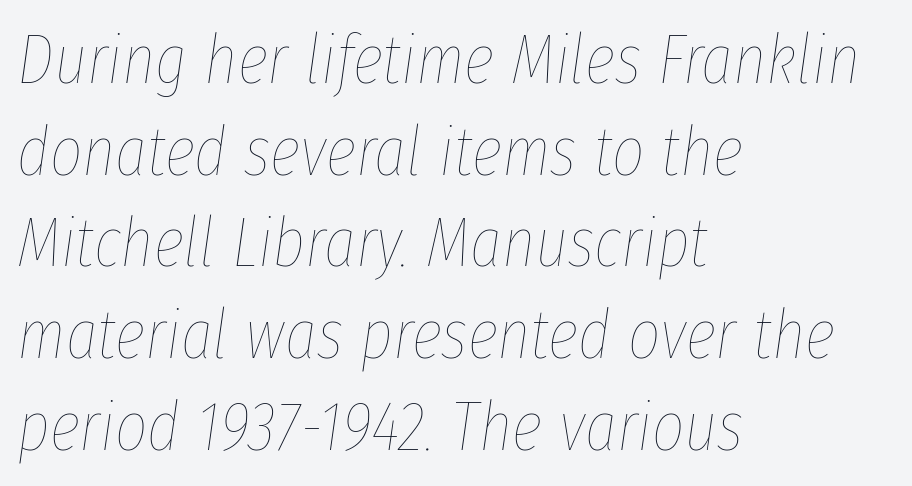
Do the characters align in a grid? No, the font is proportional. The rendering anchors every line to the left-hand side. Nobody drew a line under any word here. The font's italic variant was chosen for this text. Tracking here is standard; glyphs follow each other at the usual distance.
